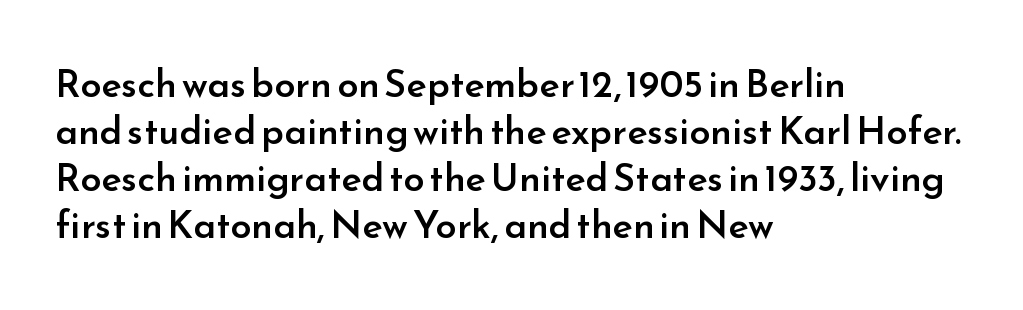
Q: Is the text bold? A: Semi-bold.
Q: Is the text italic (slanted)? A: No, it is upright.
Q: Is the typeface a serif or a sans-serif typeface? A: Sans-serif.
Q: Is the text underlined? A: No.
Q: How is the paragraph aligned? A: Left-aligned.
Q: Is the spacing between letters normal or unusually wide? A: Normal.
Q: Width (condensed, normal, or wide)? A: Normal.
Q: Stroke contrast? A: Low.
Q: x-height? A: Small.
Q: Monospaced? A: No.
